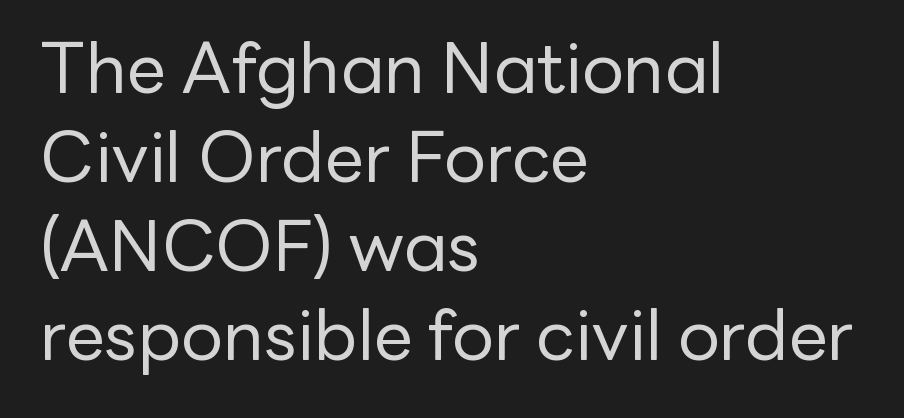
The image shows 70 px regular-weight sans-serif type, upright; set left-aligned, normal line spacing (1.27x), normal letter spacing, not underlined; low stroke contrast and a medium x-height.
